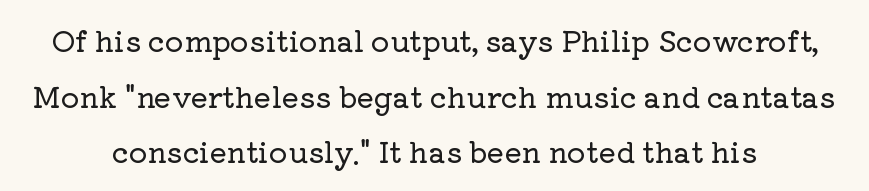
This rendering leaves character spacing at its baseline value. Proportional: the letters do not fall into vertical columns. The paragraph has two soft edges and a firm central axis. Does the type have serifs? Yes, each stem ends in a small foot. You can tell it's not italic because the verticals are truly vertical.
